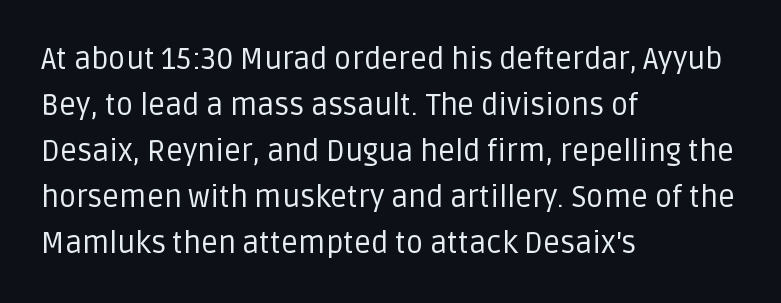
{"serif": "no", "italic": "no", "bold": "no", "weight": "regular", "width": "normal", "stroke_contrast": "low", "x_height": "large", "monospaced": "no", "underline": "no", "align": "left", "line_spacing": "normal", "line_spacing_ratio": 1.53, "letter_spacing": "normal", "letter_spacing_em": 0.0, "glyph_px": 30}
